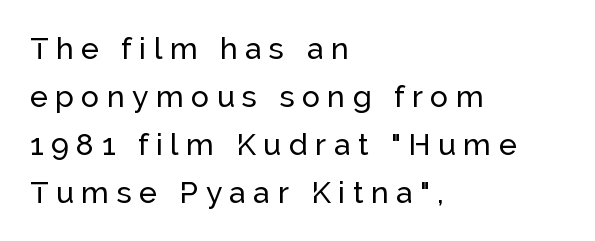
{"serif": "no", "italic": "no", "width": "normal", "stroke_contrast": "low", "x_height": "medium", "monospaced": "no", "underline": "no", "align": "left", "line_spacing": "normal", "line_spacing_ratio": 1.6, "letter_spacing": "wide", "letter_spacing_em": 0.25, "glyph_px": 30}
